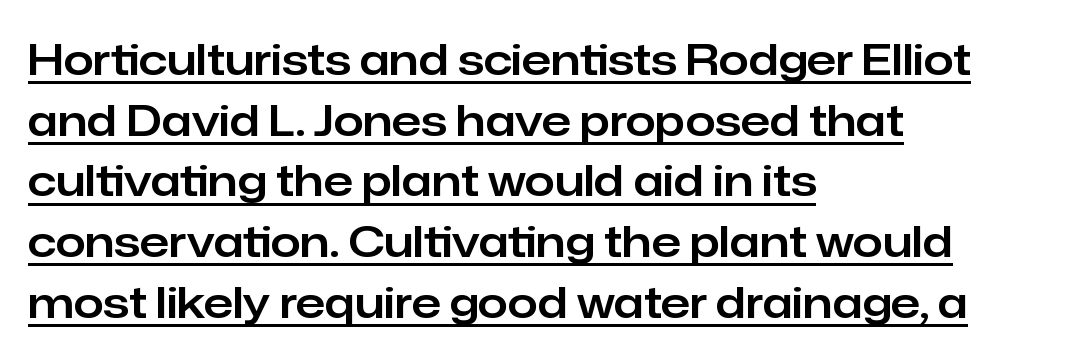
{"serif": "no", "italic": "no", "width": "normal", "stroke_contrast": "low", "x_height": "medium", "monospaced": "no", "underline": "yes", "align": "left", "line_spacing": "normal", "line_spacing_ratio": 1.41, "letter_spacing": "normal", "letter_spacing_em": 0.0, "glyph_px": 43}
